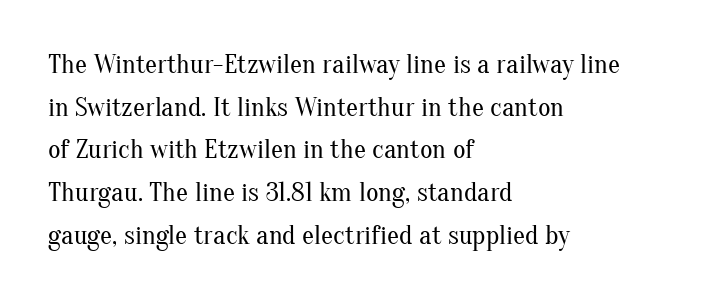
{"italic": "no", "bold": "no", "underline": "no", "align": "left", "line_spacing": "normal", "line_spacing_ratio": 1.58, "letter_spacing": "normal", "letter_spacing_em": 0.0, "glyph_px": 27}
